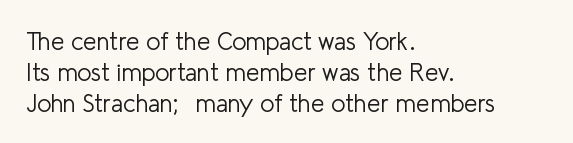
{"italic": "no", "bold": "no", "underline": "no", "align": "left", "line_spacing": "normal", "line_spacing_ratio": 1.29, "letter_spacing": "normal", "letter_spacing_em": 0.0, "glyph_px": 24}
